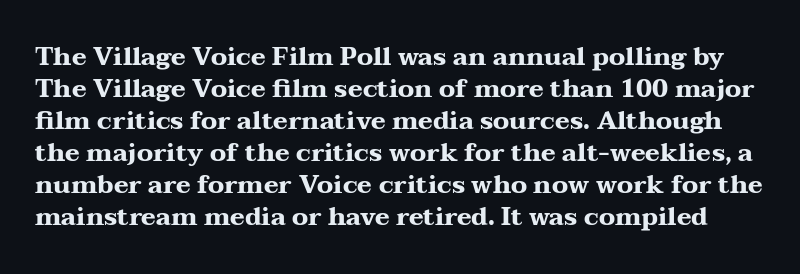
Q: Is the text bold? A: Yes.
Q: Is the text italic (slanted)? A: No, it is upright.
Q: Is the text underlined? A: No.
Q: Is the spacing between letters normal or unusually wide? A: Normal.
Q: Is the spacing between lines tight, normal or loose? A: Normal.
